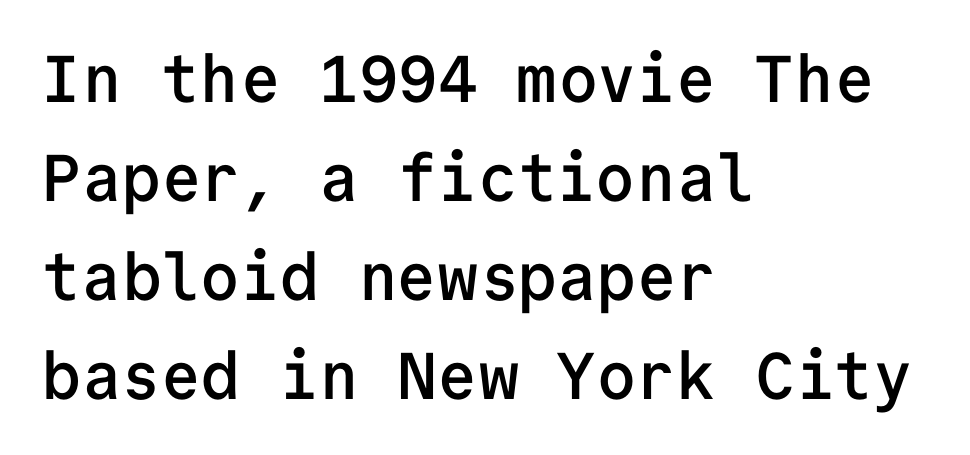
Q: Is the text bold? A: Semi-bold.
Q: Is the text italic (slanted)? A: No, it is upright.
Q: Is the typeface a serif or a sans-serif typeface? A: Sans-serif.
Q: Is the text underlined? A: No.
Q: How is the paragraph aligned? A: Left-aligned.
Q: Is the spacing between letters normal or unusually wide? A: Normal.
Q: Is the spacing between lines tight, normal or loose? A: Normal.
Q: Width (condensed, normal, or wide)? A: Normal.
Q: Stroke contrast? A: Low.
Q: x-height? A: Medium.
Q: Monospaced? A: Yes.
